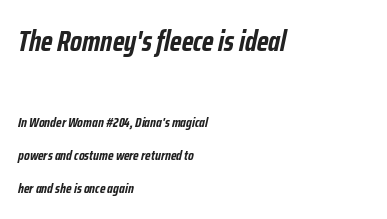
These lines stack with their left ends in a neat column. Only glyphs here, with clear space below each row. The lettering tilts uniformly, giving the passage an italic look. You could call the tracking neutral — neither tight nor loose. You could fit nearly another row in the gap between these rows.
